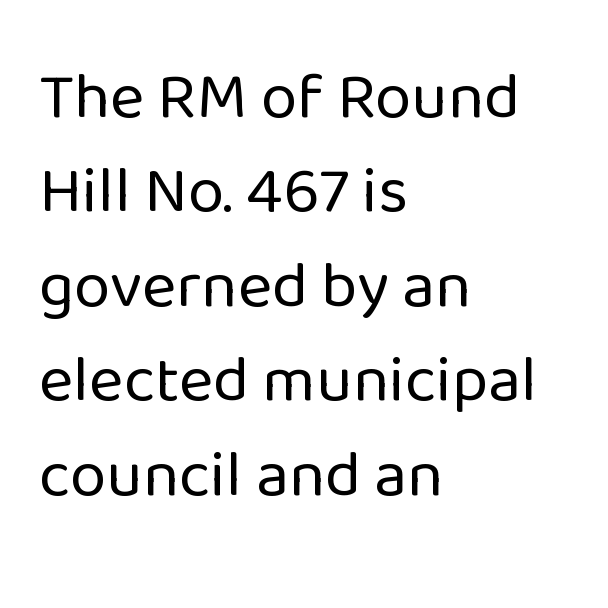
The image shows 66 px regular-weight sans-serif type, upright; set left-aligned, normal line spacing (1.43x), normal letter spacing, not underlined; low stroke contrast and a medium x-height.
